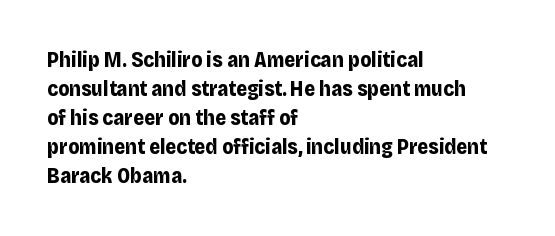
{"italic": "no", "bold": "yes", "underline": "no", "align": "left", "line_spacing": "normal", "line_spacing_ratio": 1.38, "letter_spacing": "normal", "letter_spacing_em": 0.0, "glyph_px": 21}
